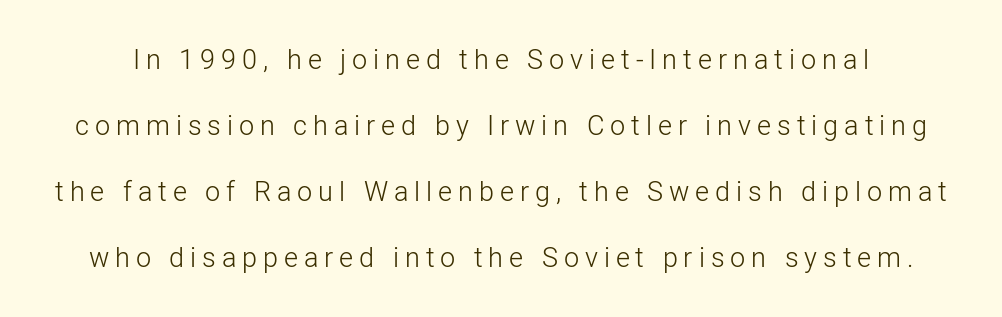
{"italic": "no", "bold": "no", "underline": "no", "line_spacing": "loose", "line_spacing_ratio": 2.44, "letter_spacing": "wide", "letter_spacing_em": 0.22, "glyph_px": 27}
